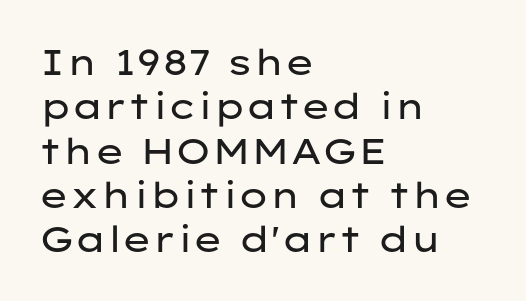
The image shows 36 px regular-weight, wide sans-serif type, upright; set left-aligned, line spacing 1.23x, normal letter spacing, not underlined; low stroke contrast and a medium x-height.
